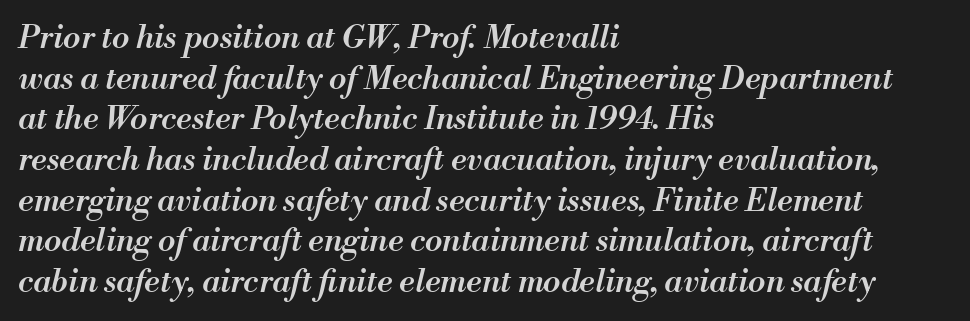
Q: Is the text bold? A: Semi-bold.
Q: Is the text italic (slanted)? A: Yes, it leans right by about 13 degrees.
Q: Is the text underlined? A: No.
Q: How is the paragraph aligned? A: Left-aligned.
Q: Is the spacing between letters normal or unusually wide? A: Normal.
Q: Is the spacing between lines tight, normal or loose? A: Normal.
Q: Width (condensed, normal, or wide)? A: Normal.
Q: Stroke contrast? A: Medium.
Q: x-height? A: Small.
Q: Monospaced? A: No.
